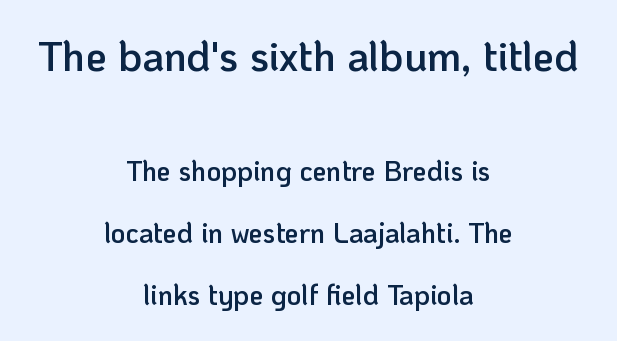
The image shows 42 px semibold sans-serif type, upright; set centered, loose line spacing (2.22x), normal letter spacing, not underlined; the first (top) block is 1.5x larger; low stroke contrast and a medium x-height.
